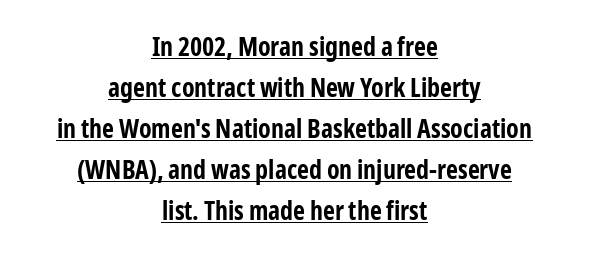
{"italic": "no", "bold": "yes", "underline": "yes", "align": "center", "line_spacing": "normal", "line_spacing_ratio": 1.58, "letter_spacing": "normal", "letter_spacing_em": 0.0, "glyph_px": 26}
